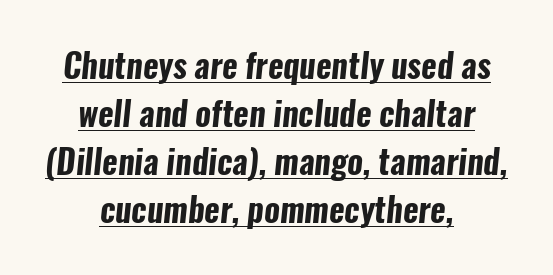
The image shows 33 px bold, condensed sans-serif type; set centered, normal line spacing (1.45x), normal letter spacing, underlined; low stroke contrast and a medium x-height.
